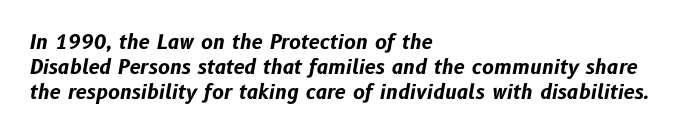
Q: Is the text bold? A: Yes.
Q: Is the text italic (slanted)? A: Yes, it leans right by about 10 degrees.
Q: Is the text underlined? A: No.
Q: How is the paragraph aligned? A: Left-aligned.
Q: Is the spacing between letters normal or unusually wide? A: Normal.
Q: Is the spacing between lines tight, normal or loose? A: Normal.
